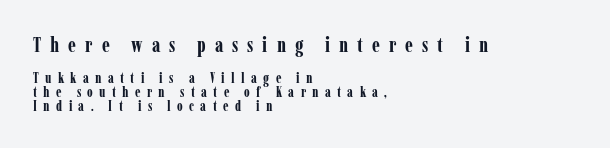
The passage is arranged the way most books set body copy — flush left. Compared with an ordinary text face, these strokes are far heavier — a full bold. One glance says dense: line gaps are narrower than usual. The font's upright variant was chosen for this text. Letter spacing: wide. Plain, unruled lines of type.
